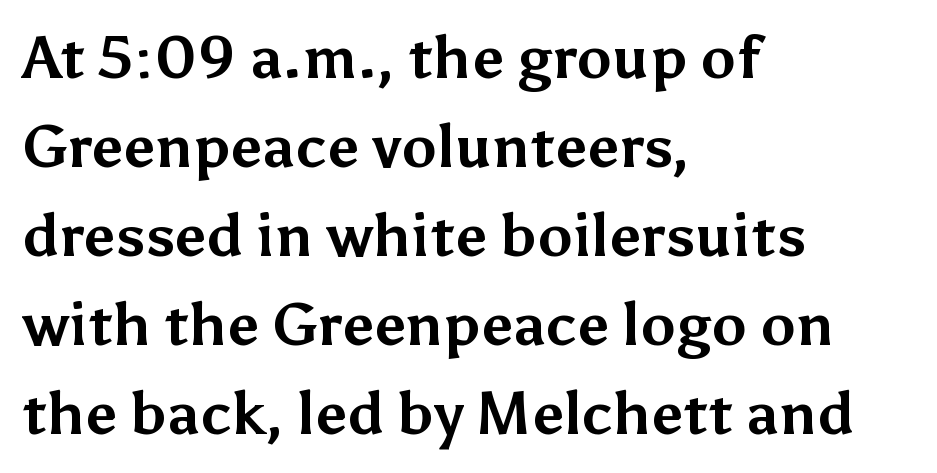
The image shows 59 px bold sans-serif type, upright; set left-aligned, normal line spacing (1.51x), normal letter spacing, not underlined; medium stroke contrast and a medium x-height.
